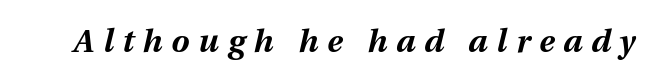
{"italic": "yes", "lean": "right", "slant_degrees": 12, "bold": "yes", "weight": "bold", "width": "normal", "stroke_contrast": "medium", "x_height": "medium", "monospaced": "no", "underline": "no", "letter_spacing": "wide", "letter_spacing_em": 0.28, "glyph_px": 32}
